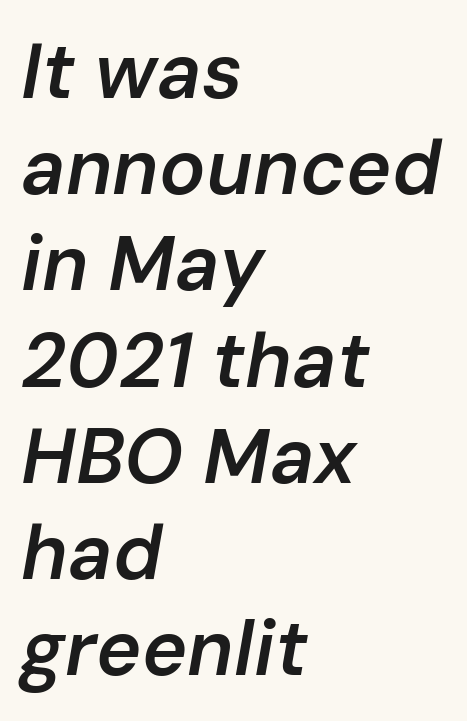
Q: Is the text bold? A: Semi-bold.
Q: Is the text italic (slanted)? A: Yes, it leans right by about 10 degrees.
Q: Is the text underlined? A: No.
Q: How is the paragraph aligned? A: Left-aligned.
Q: Is the spacing between letters normal or unusually wide? A: Normal.
Q: Is the spacing between lines tight, normal or loose? A: Normal.
Q: Width (condensed, normal, or wide)? A: Normal.
Q: Stroke contrast? A: Low.
Q: x-height? A: Medium.
Q: Monospaced? A: No.
